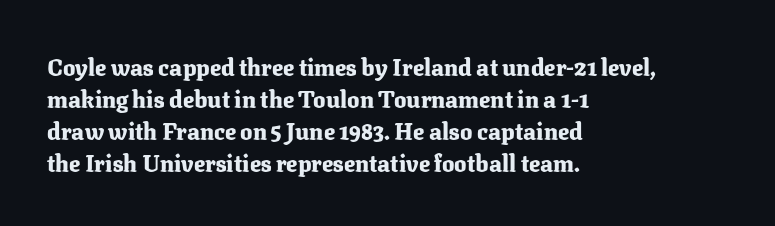
Compared with typical paragraphs, the rows here are spaced about the same. In terms of posture, this sample is upright. You'd pick this weight for a headline — it's a proper bold. Typeset ragged right — the left edge is the straight one.
